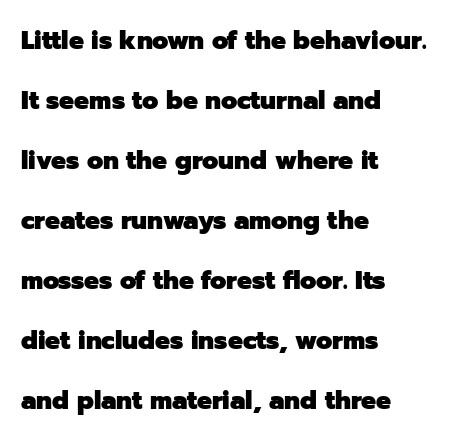
Q: Is the text bold? A: Yes.
Q: Is the text italic (slanted)? A: No, it is upright.
Q: Is the text underlined? A: No.
Q: How is the paragraph aligned? A: Left-aligned.
Q: Is the spacing between letters normal or unusually wide? A: Normal.
Q: Is the spacing between lines tight, normal or loose? A: Loose.
